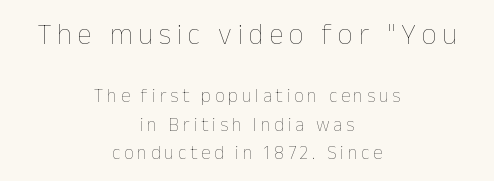
{"italic": "no", "bold": "no", "weight": "thin", "width": "normal", "stroke_contrast": "low", "x_height": "medium", "monospaced": "no", "underline": "no", "align": "center", "line_spacing": "normal", "line_spacing_ratio": 1.51, "letter_spacing": "wide", "letter_spacing_em": 0.2, "larger_block": "first", "size_ratio": 1.53, "glyph_px": 29}
